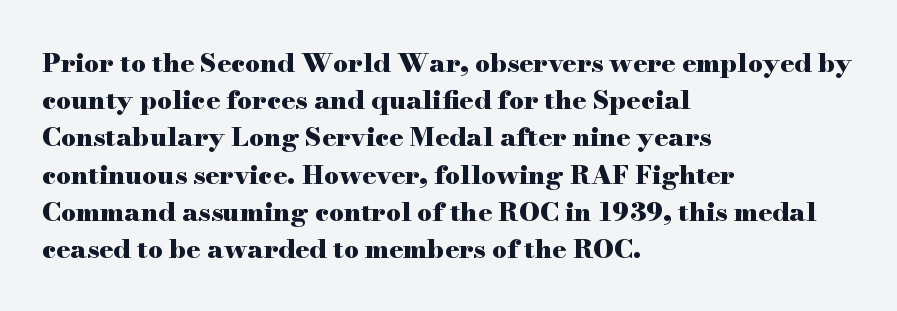
Q: Is the text bold? A: Yes.
Q: Is the text italic (slanted)? A: No, it is upright.
Q: Is the text underlined? A: No.
Q: How is the paragraph aligned? A: Left-aligned.
Q: Is the spacing between letters normal or unusually wide? A: Normal.
Q: Is the spacing between lines tight, normal or loose? A: Normal.
